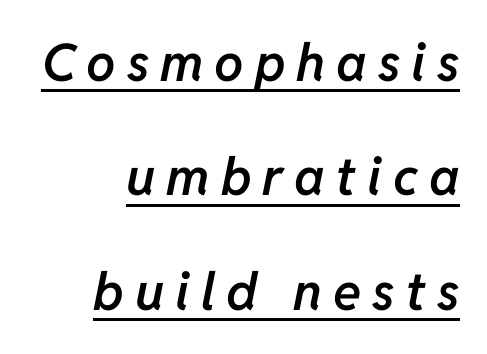
Honestly, the rows look like they've been pulled way apart. Each line of the rendering has a horizontal stroke beneath the glyphs. The compositor pushed each line to the right boundary. Set as a demibold, roughly 600 on the weight scale. Do the characters align in a grid? No, the font is proportional. The tracking jumps out immediately: characters are airy and widely separated.
